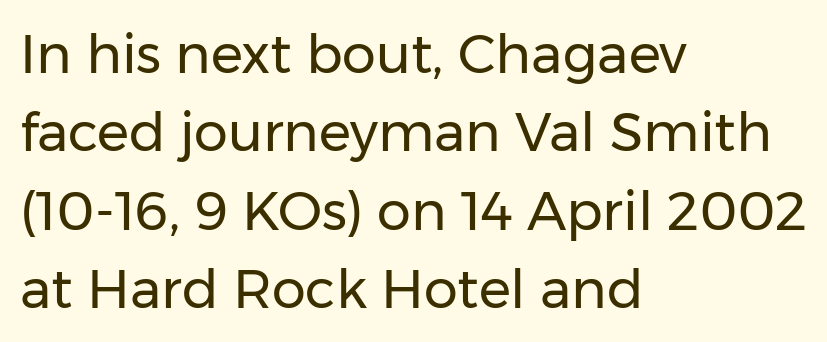
Each letter's strokes conclude bluntly, with no projecting serifs. Does the leading feel generous? No, just average. Here the designer chose a conventional face with non-uniform glyph widths. Letter spacing: default. The gap between lines stays unmarked. Teacher's note: observe the even left margin — that is flush-left alignment.
